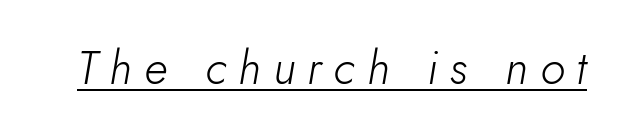
Q: Is the text bold? A: No.
Q: Is the text italic (slanted)? A: Yes, it leans right by about 5 degrees.
Q: Is the text underlined? A: Yes.
Q: Is the spacing between letters normal or unusually wide? A: Unusually wide.
Q: Width (condensed, normal, or wide)? A: Normal.
Q: Stroke contrast? A: Low.
Q: x-height? A: Small.
Q: Monospaced? A: No.
